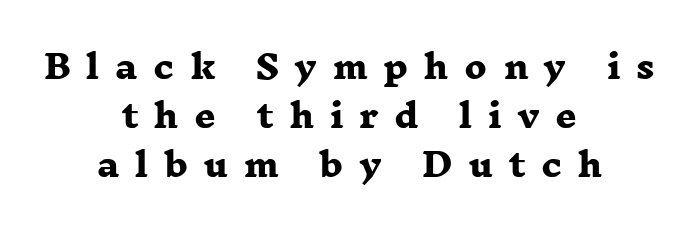
{"serif": "yes", "bold": "yes", "weight": "heavy", "width": "wide", "stroke_contrast": "low", "x_height": "medium", "monospaced": "no", "underline": "no", "align": "center", "line_spacing": "normal", "line_spacing_ratio": 1.49, "letter_spacing": "wide", "letter_spacing_em": 0.48, "glyph_px": 33}
